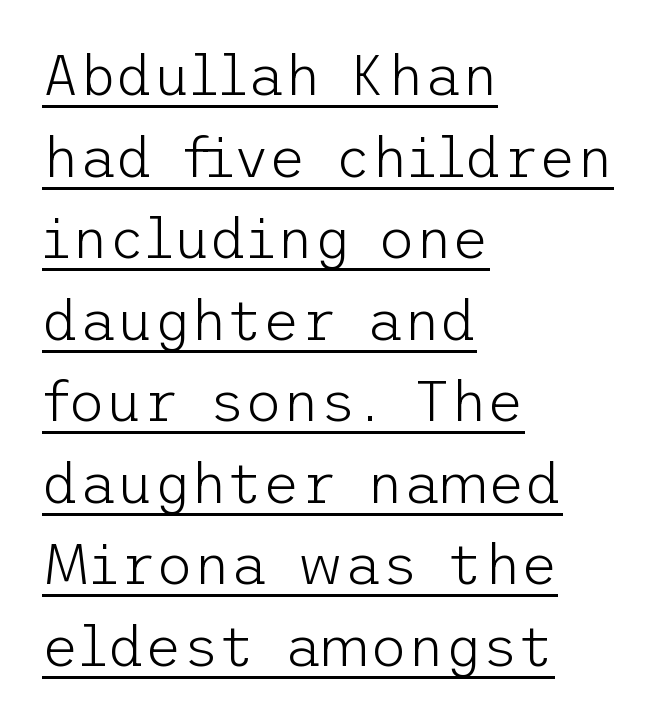
The image shows 57 px light sans-serif type, upright; set left-aligned, normal line spacing (1.43x), normal letter spacing, underlined; low stroke contrast and a medium x-height.
